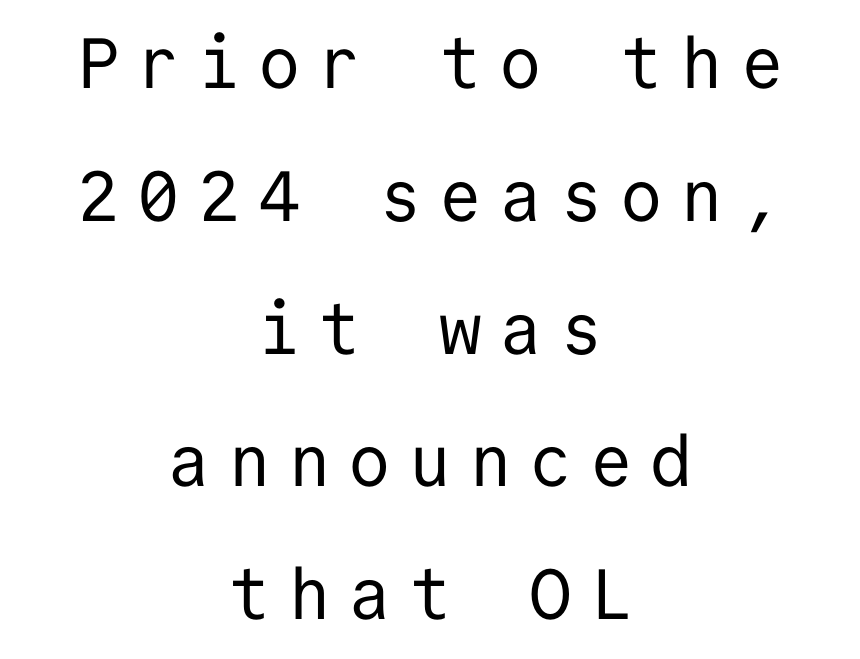
Is the block centered? Yes — each line is placed symmetrically about the middle. The letters march in equal steps, a hallmark of fixed-pitch type. The zone under the glyphs is completely vacant. The designer went with a sans here, leaving each stem footless.
